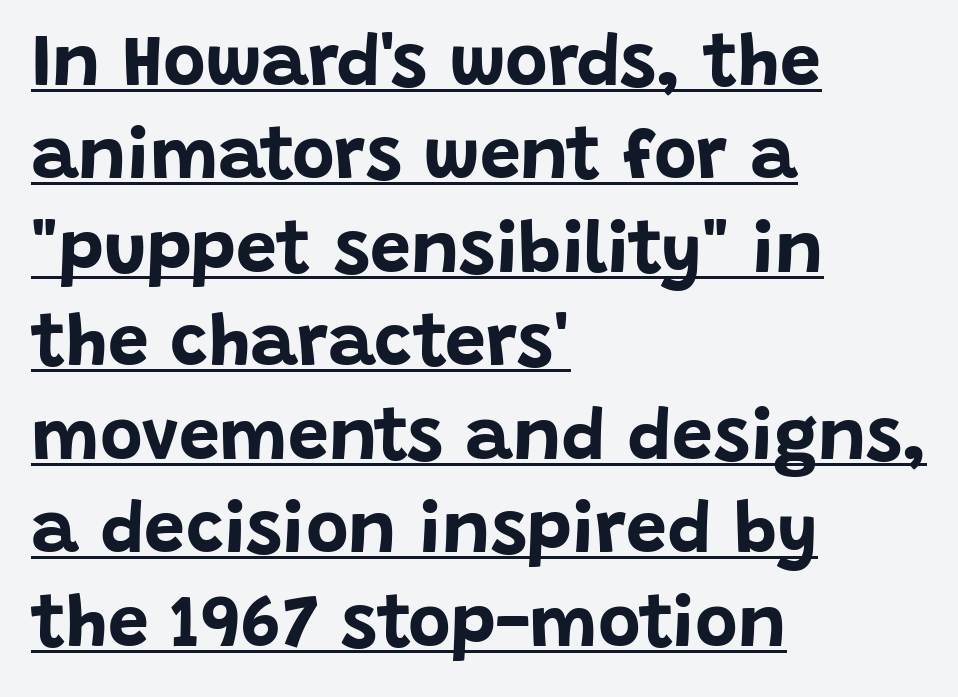
Q: Is the text bold? A: Yes.
Q: Is the text italic (slanted)? A: No, it is upright.
Q: Is the typeface a serif or a sans-serif typeface? A: Sans-serif.
Q: Is the text underlined? A: Yes.
Q: How is the paragraph aligned? A: Left-aligned.
Q: Is the spacing between letters normal or unusually wide? A: Normal.
Q: Is the spacing between lines tight, normal or loose? A: Normal.
Q: Width (condensed, normal, or wide)? A: Normal.
Q: Stroke contrast? A: Low.
Q: x-height? A: Large.
Q: Monospaced? A: No.
